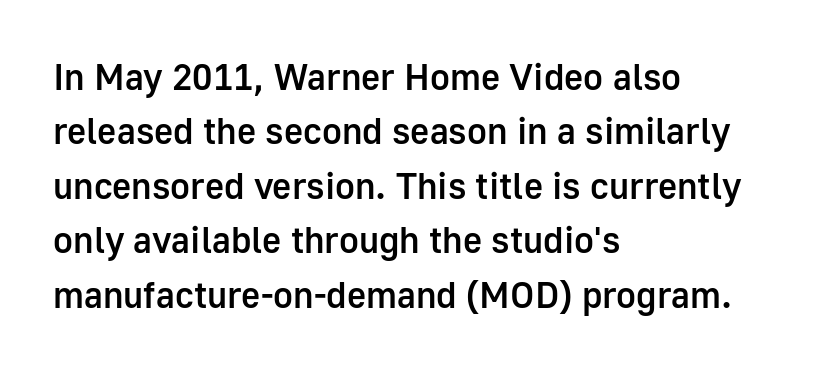
The image shows 37 px semibold sans-serif type, upright; set left-aligned, normal line spacing (1.47x), normal letter spacing, not underlined; low stroke contrast and a medium x-height.
